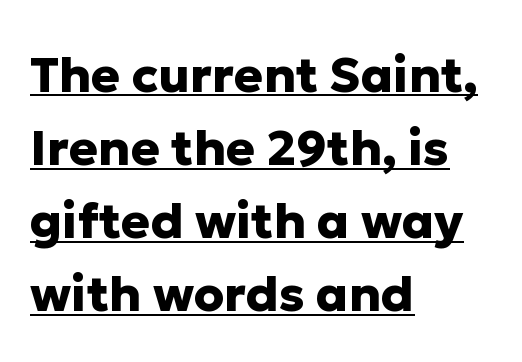
The image shows 49 px heavy sans-serif type, upright; set left-aligned, normal line spacing (1.49x), normal letter spacing, underlined; low stroke contrast and a medium x-height.
